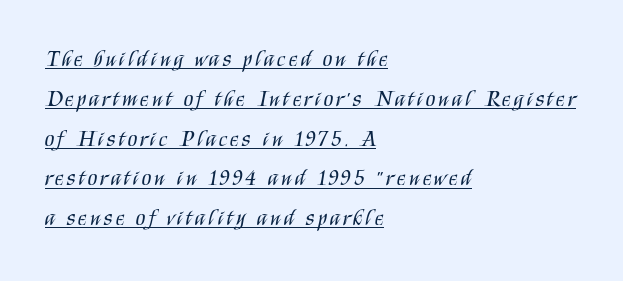
{"bold": "no", "underline": "yes", "align": "left", "line_spacing_ratio": 1.81, "glyph_px": 22}
